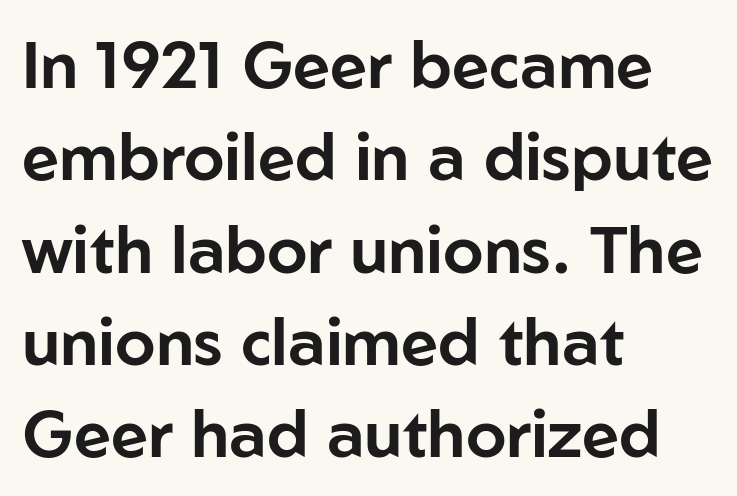
Q: Is the text italic (slanted)? A: No, it is upright.
Q: Is the typeface a serif or a sans-serif typeface? A: Sans-serif.
Q: Is the text underlined? A: No.
Q: How is the paragraph aligned? A: Left-aligned.
Q: Is the spacing between letters normal or unusually wide? A: Normal.
Q: Is the spacing between lines tight, normal or loose? A: Normal.
Q: Width (condensed, normal, or wide)? A: Normal.
Q: Stroke contrast? A: Low.
Q: x-height? A: Medium.
Q: Monospaced? A: No.
